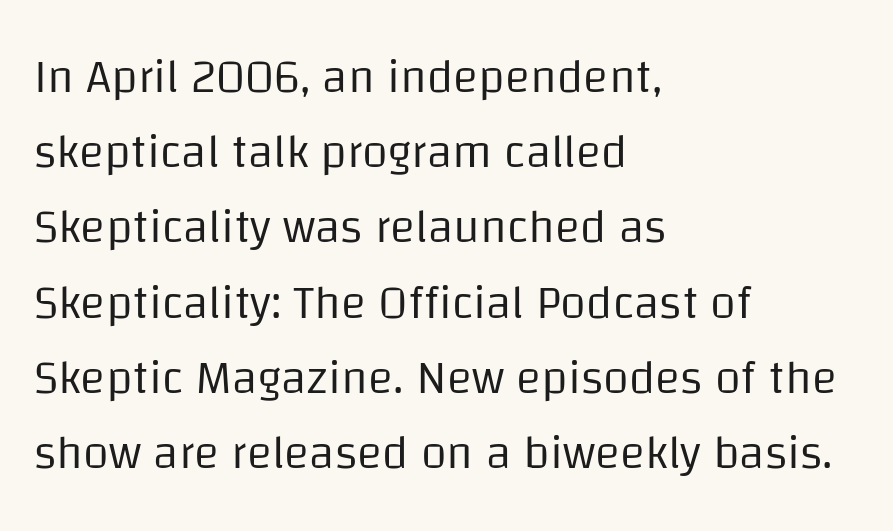
Q: Is the text bold? A: No.
Q: Is the text italic (slanted)? A: No, it is upright.
Q: Is the typeface a serif or a sans-serif typeface? A: Sans-serif.
Q: Is the text underlined? A: No.
Q: How is the paragraph aligned? A: Left-aligned.
Q: Is the spacing between letters normal or unusually wide? A: Normal.
Q: Is the spacing between lines tight, normal or loose? A: Normal.
Q: Width (condensed, normal, or wide)? A: Normal.
Q: Stroke contrast? A: Low.
Q: x-height? A: Large.
Q: Monospaced? A: No.
